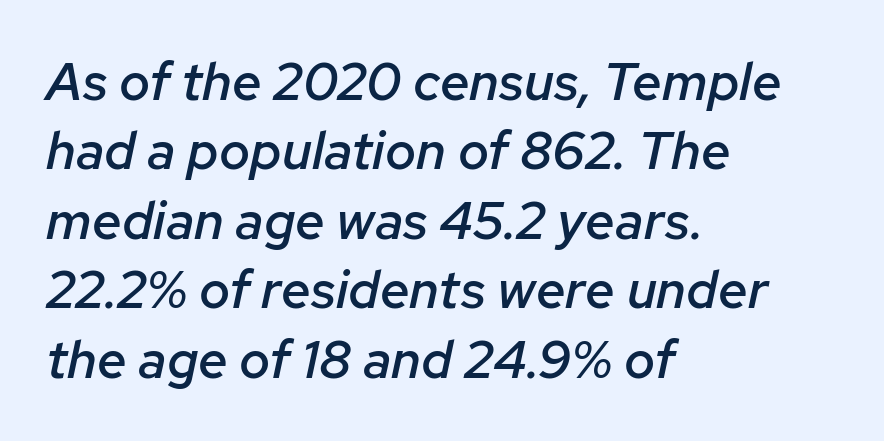
The compositor pushed each line to the left boundary. These lines sit exactly where default settings would place them. Characters are canted at an angle relative to the baseline's perpendicular. Think of a printed novel: that variable character pitch is what you see here. The face used here is rendered with its standard letterfit.
